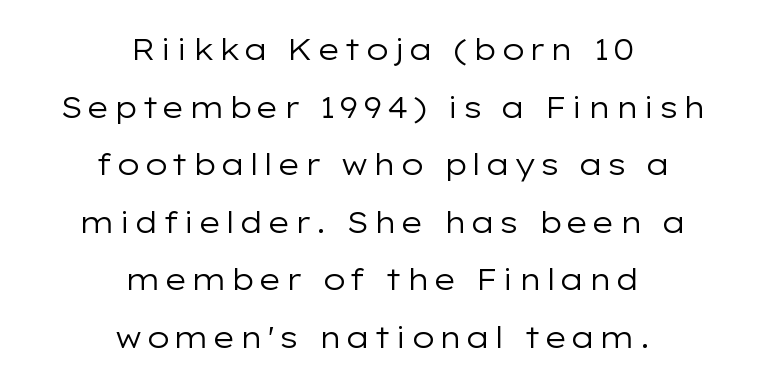
Q: Is the text bold? A: No.
Q: Is the text italic (slanted)? A: No, it is upright.
Q: Is the typeface a serif or a sans-serif typeface? A: Sans-serif.
Q: Is the text underlined? A: No.
Q: How is the paragraph aligned? A: Centered.
Q: Is the spacing between lines tight, normal or loose? A: Loose.
Q: Width (condensed, normal, or wide)? A: Wide.
Q: Stroke contrast? A: Low.
Q: x-height? A: Medium.
Q: Monospaced? A: No.
